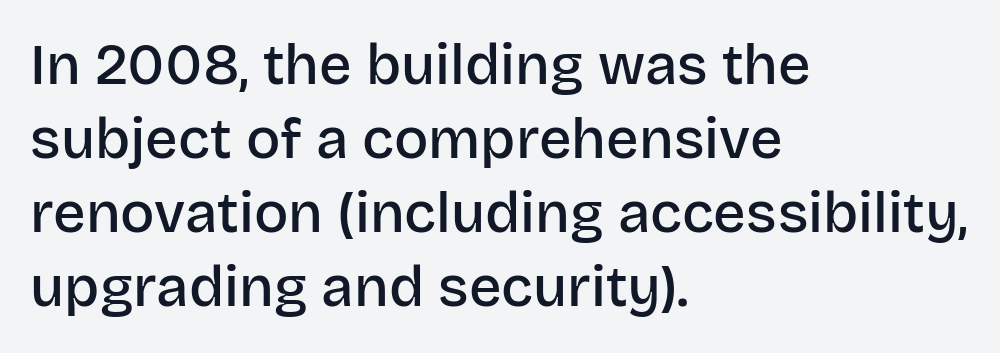
Q: Is the text bold? A: Semi-bold.
Q: Is the text italic (slanted)? A: No, it is upright.
Q: Is the typeface a serif or a sans-serif typeface? A: Sans-serif.
Q: Is the text underlined? A: No.
Q: How is the paragraph aligned? A: Left-aligned.
Q: Is the spacing between letters normal or unusually wide? A: Normal.
Q: Is the spacing between lines tight, normal or loose? A: Normal.
Q: Width (condensed, normal, or wide)? A: Normal.
Q: Stroke contrast? A: Low.
Q: x-height? A: Large.
Q: Monospaced? A: No.
